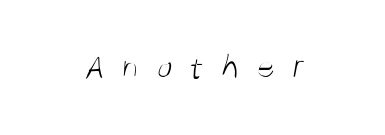
{"serif": "no", "bold": "no", "weight": "light", "width": "condensed", "stroke_contrast": "medium", "x_height": "large", "monospaced": "no", "underline": "no", "letter_spacing": "wide", "letter_spacing_em": 0.46, "glyph_px": 36}
